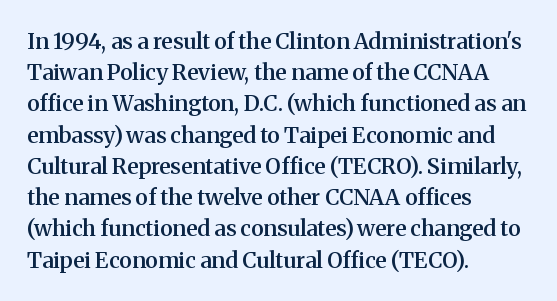
The image shows 22 px text type, upright; set left-aligned, normal line spacing (1.42x), normal letter spacing, not underlined.
